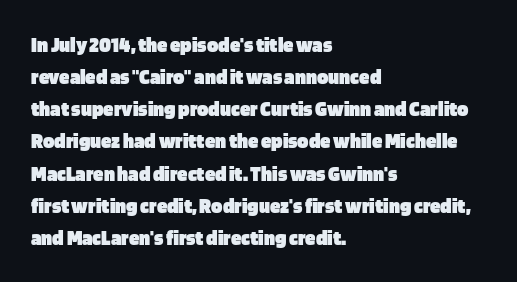
Q: Is the text bold? A: Yes.
Q: Is the text italic (slanted)? A: No, it is upright.
Q: Is the text underlined? A: No.
Q: How is the paragraph aligned? A: Left-aligned.
Q: Is the spacing between letters normal or unusually wide? A: Normal.
Q: Is the spacing between lines tight, normal or loose? A: Normal.
